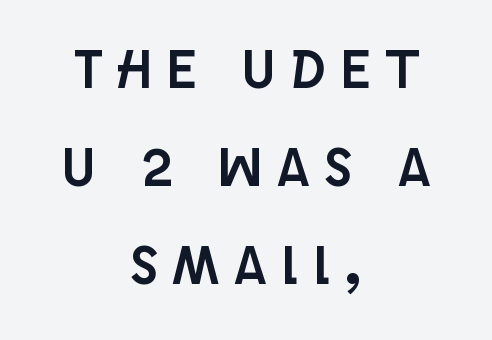
{"serif": "no", "italic": "no", "width": "condensed", "stroke_contrast": "low", "x_height": "large", "monospaced": "no", "underline": "no", "align": "center", "line_spacing_ratio": 1.78, "letter_spacing": "wide", "letter_spacing_em": 0.3, "glyph_px": 55}
